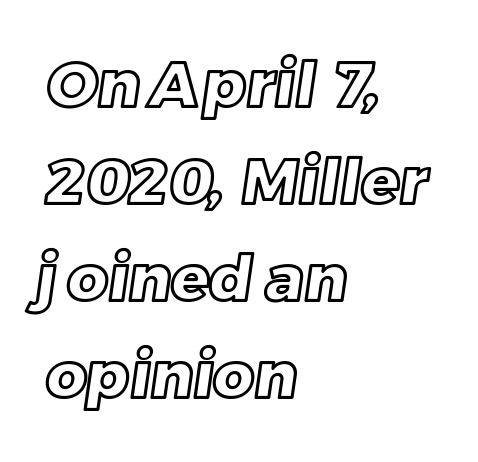
The image shows 63 px text type; set left-aligned, normal line spacing (1.54x), normal letter spacing, not underlined; a large x-height.
